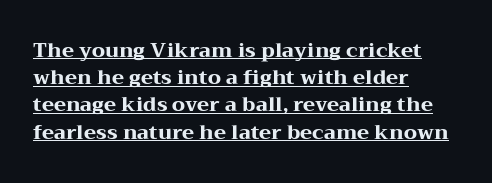
{"italic": "no", "bold": "yes", "underline": "yes", "align": "left", "line_spacing": "normal", "line_spacing_ratio": 1.36, "letter_spacing": "normal", "letter_spacing_em": 0.0, "glyph_px": 20}
